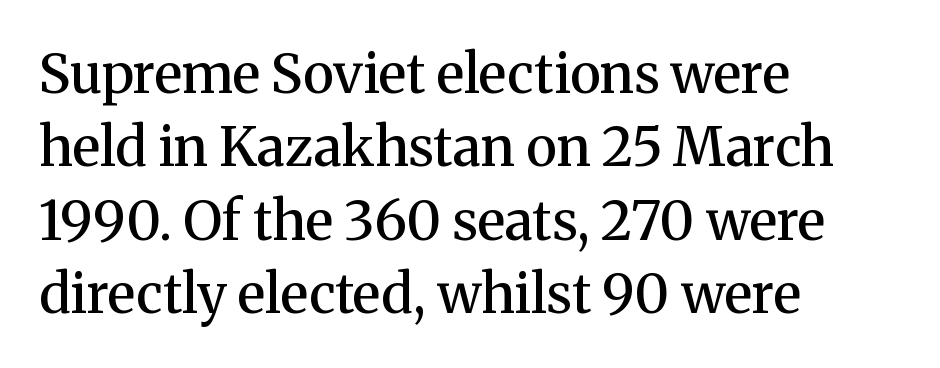
Vertical strokes here are truly vertical. The designer went with a serif here, giving each stem small feet. The string is rendered with underlining switched off. The lines in this sample share a left origin and differ only in where they stop.
